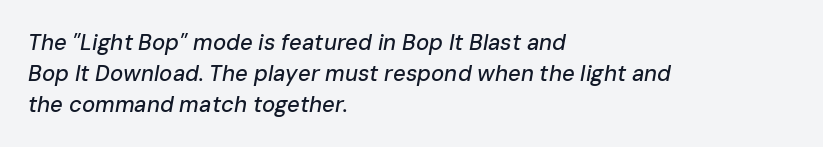
Regular leading. A typesetter would call this zero additional tracking. Italic: yes, the glyphs are oblique. Anything drawn beneath the words? Only blank space. Caption: multi-line text, flush left, ragged right.
